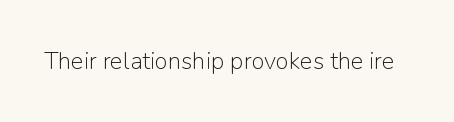
Only glyphs here, with clear space below each row. Notice how the stems are strictly vertical — no italics here. Between one letter and the next there's only the usual sliver of space. Is this a heavy cut? Hardly; it is regular or lighter.
